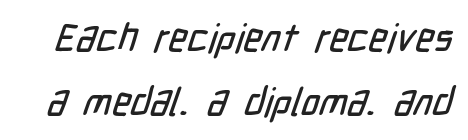
The image shows 39 px condensed sans-serif type; set normal line spacing (1.64x), normal letter spacing, not underlined; low stroke contrast and a medium x-height.
